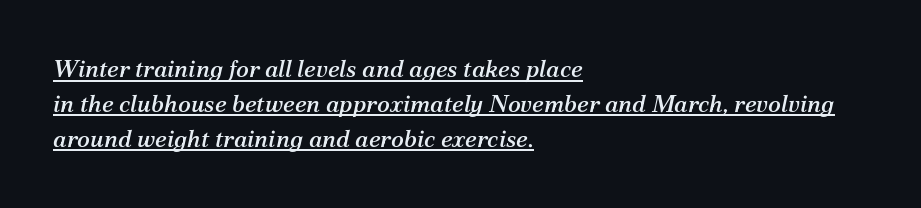
{"italic": "yes", "lean": "right", "slant_degrees": 12, "underline": "yes", "align": "left", "line_spacing": "normal", "line_spacing_ratio": 1.45, "letter_spacing": "normal", "letter_spacing_em": 0.0, "glyph_px": 24}
